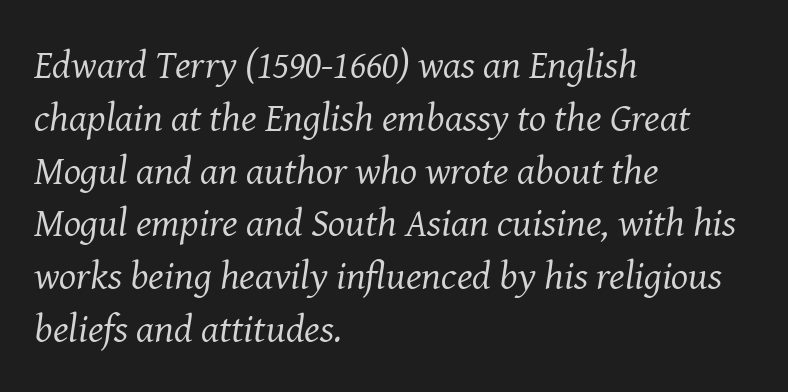
The image shows 40 px regular-weight serif type, italic (leaning right); set left-aligned, normal line spacing (1.32x), normal letter spacing, not underlined; medium stroke contrast and a medium x-height.
